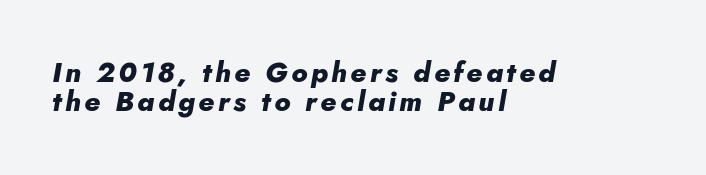
{"italic": "yes", "lean": "right", "slant_degrees": 10, "bold": "yes", "weight": "heavy", "width": "normal", "stroke_contrast": "low", "x_height": "small", "monospaced": "no", "underline": "no", "align": "left", "line_spacing": "tight", "line_spacing_ratio": 1.04, "glyph_px": 28}
